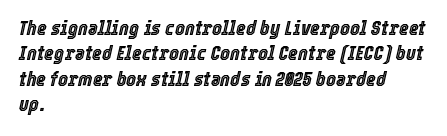
Q: Is the text italic (slanted)? A: Yes, it leans right by about 12 degrees.
Q: Is the text underlined? A: No.
Q: How is the paragraph aligned? A: Left-aligned.
Q: Is the spacing between letters normal or unusually wide? A: Normal.
